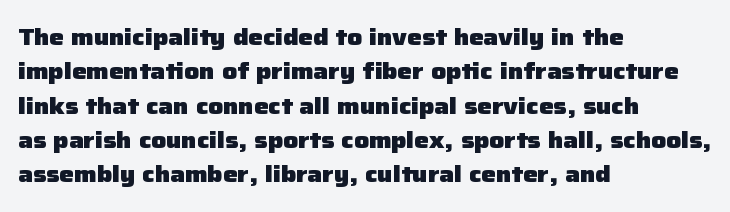
{"italic": "no", "bold": "yes", "underline": "no", "align": "left", "line_spacing": "normal", "line_spacing_ratio": 1.49, "letter_spacing": "normal", "letter_spacing_em": 0.0, "glyph_px": 23}
